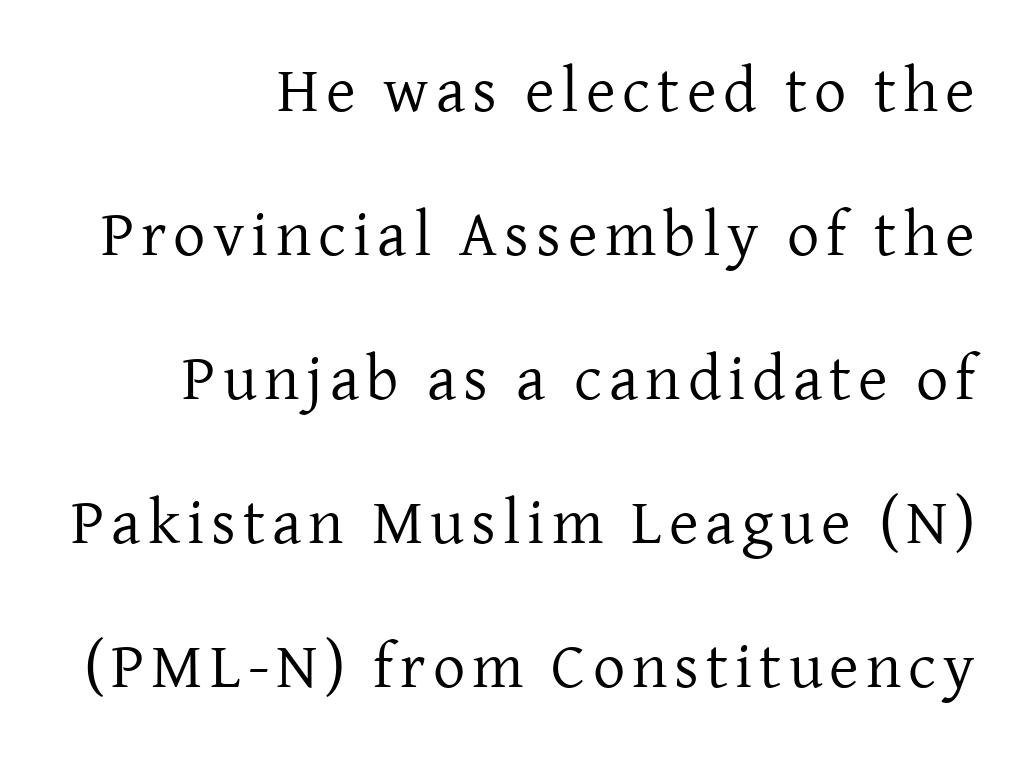
The glyphs are unaccompanied by any horizontal stroke below them. Font category for this specimen: serif. Alignment: flush right. The strokes are not fattened; the text isn't bold. The rendering uses natural spacing where letterforms have individual widths. This sample uses an upright cut, with every glyph sitting square on the baseline.
